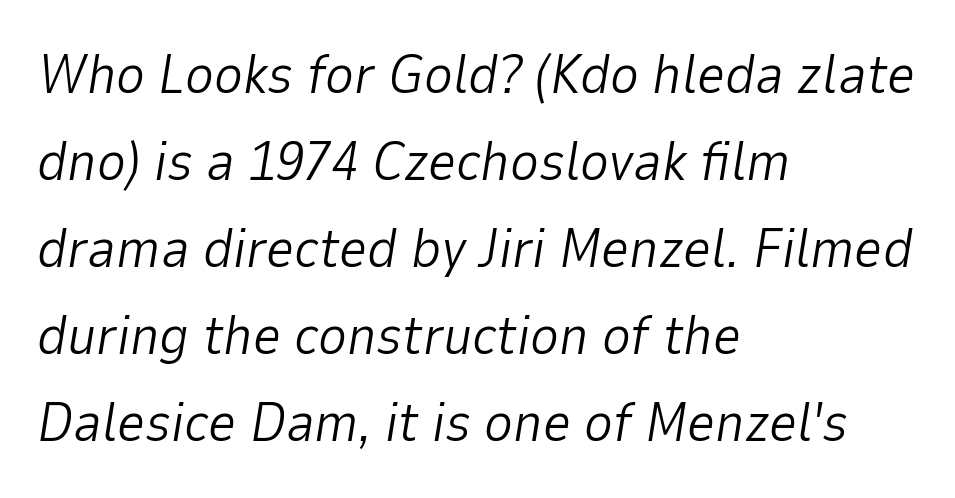
{"italic": "yes", "lean": "right", "slant_degrees": 9, "bold": "no", "weight": "light", "width": "normal", "stroke_contrast": "low", "x_height": "medium", "monospaced": "no", "underline": "no", "align": "left", "line_spacing": "normal", "line_spacing_ratio": 1.58, "letter_spacing": "normal", "letter_spacing_em": 0.0, "glyph_px": 55}
